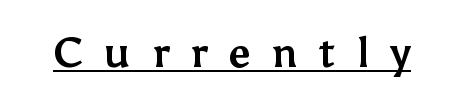
Look at the bottom of the vertical strokes: they stop flat, with no serifs. You could not count columns in this text — the font is proportionally spaced. When letters stand straight like this, we call the style roman or upright. Observe the wide spacing: letters keep a clear distance from each other. Every letter is thick-stroked: bold, no question. Quick note: underline on.
